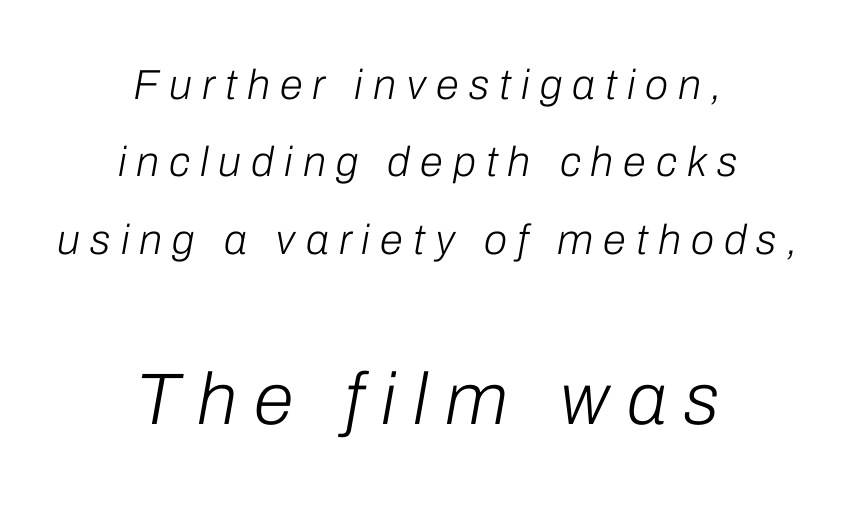
{"italic": "yes", "lean": "right", "slant_degrees": 10, "bold": "no", "weight": "light", "width": "normal", "stroke_contrast": "low", "x_height": "medium", "monospaced": "no", "underline": "no", "align": "center", "line_spacing_ratio": 1.84, "letter_spacing": "wide", "letter_spacing_em": 0.24, "larger_block": "second", "size_ratio": 1.74, "glyph_px": 73}
